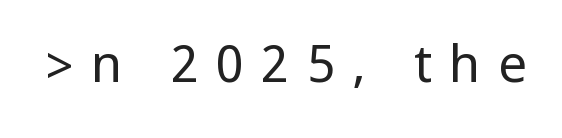
On a weight scale, this lands at 450 or below. Any mark beneath the type? The region is blank. Style check: upright. Typographically, this falls in the sans-serif category.
